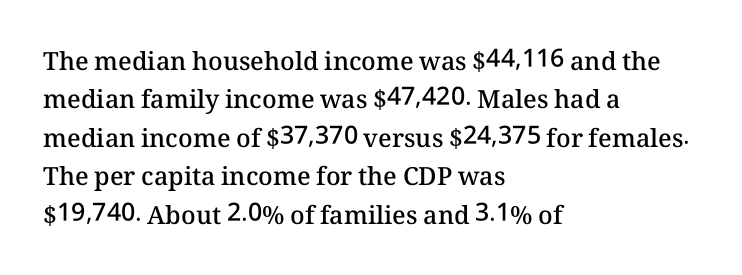
The image shows 25 px text type, upright; set left-aligned, normal line spacing (1.54x), normal letter spacing, not underlined.
